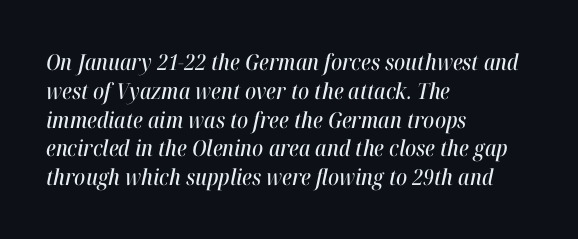
Leading matches the norm, producing a regular column. Yep, that's italic — everything's leaning. Compared with a centered layout, this one pins lines to the left instead. Underlining? Definitely not there.
